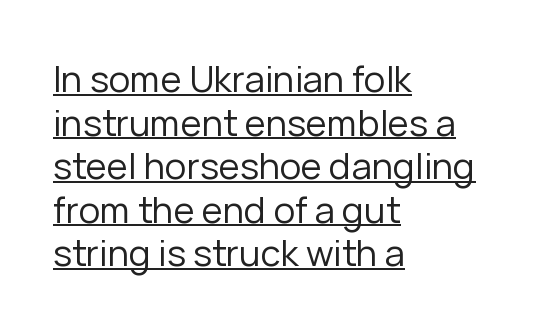
{"serif": "no", "italic": "no", "bold": "no", "weight": "regular", "width": "normal", "stroke_contrast": "low", "x_height": "medium", "monospaced": "no", "underline": "yes", "align": "left", "line_spacing_ratio": 1.21, "letter_spacing": "normal", "letter_spacing_em": 0.0, "glyph_px": 36}
